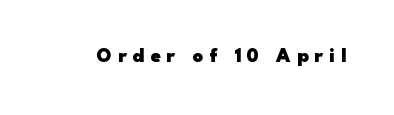
Characters follow at a spacing far wider than the type designer built in. The letters stand straight up with perfectly vertical stems. The zone under the glyphs is completely vacant. Weight: bold.
